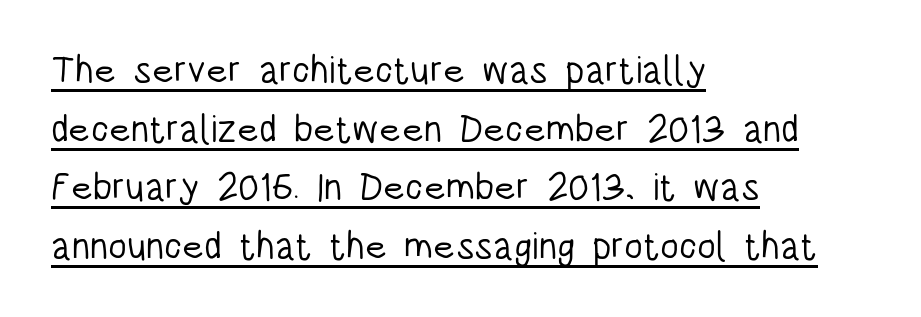
Q: Is the text bold? A: No.
Q: Is the text italic (slanted)? A: No, it is upright.
Q: Is the typeface a serif or a sans-serif typeface? A: Sans-serif.
Q: Is the text underlined? A: Yes.
Q: How is the paragraph aligned? A: Left-aligned.
Q: Is the spacing between letters normal or unusually wide? A: Normal.
Q: Is the spacing between lines tight, normal or loose? A: Normal.
Q: Width (condensed, normal, or wide)? A: Condensed.
Q: Stroke contrast? A: Low.
Q: x-height? A: Large.
Q: Monospaced? A: No.
